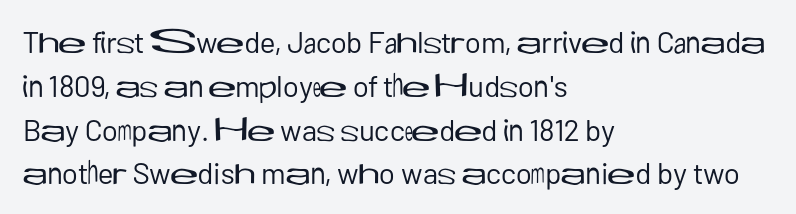
{"serif": "no", "italic": "no", "bold": "no", "weight": "regular", "width": "normal", "stroke_contrast": "low", "x_height": "medium", "monospaced": "no", "underline": "no", "align": "left", "line_spacing": "normal", "line_spacing_ratio": 1.46, "letter_spacing": "normal", "letter_spacing_em": 0.0, "glyph_px": 30}
